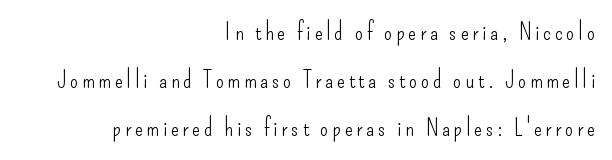
Q: Is the text bold? A: No.
Q: Is the text italic (slanted)? A: No, it is upright.
Q: Is the text underlined? A: No.
Q: How is the paragraph aligned? A: Right-aligned.
Q: Is the spacing between lines tight, normal or loose? A: Loose.
